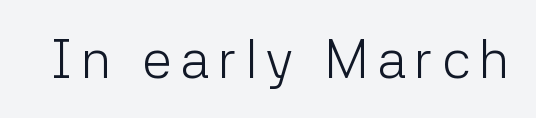
The image shows 54 px light sans-serif type, upright; set not underlined; low stroke contrast and a medium x-height.
